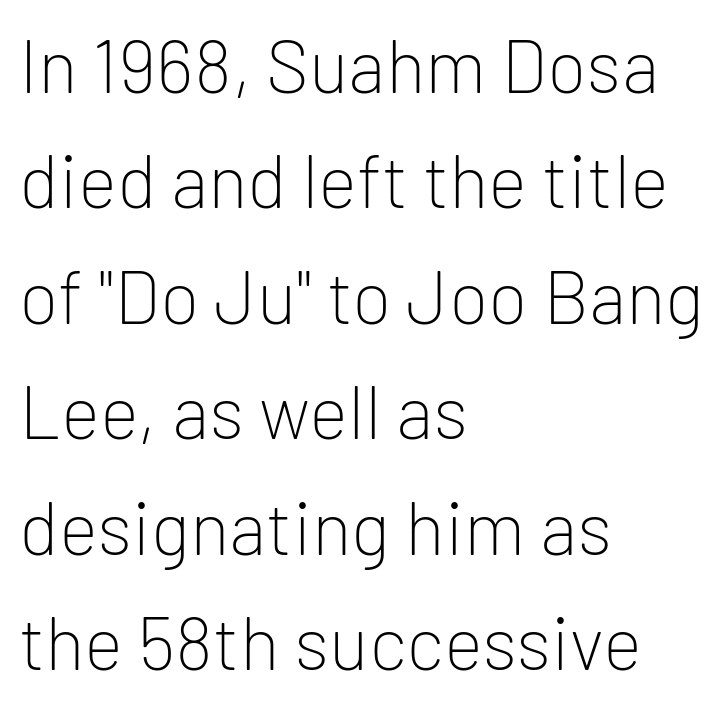
Q: Is the text bold? A: No.
Q: Is the text italic (slanted)? A: No, it is upright.
Q: Is the typeface a serif or a sans-serif typeface? A: Sans-serif.
Q: Is the text underlined? A: No.
Q: How is the paragraph aligned? A: Left-aligned.
Q: Is the spacing between letters normal or unusually wide? A: Normal.
Q: Is the spacing between lines tight, normal or loose? A: Normal.
Q: Width (condensed, normal, or wide)? A: Normal.
Q: Stroke contrast? A: Low.
Q: x-height? A: Medium.
Q: Monospaced? A: No.
